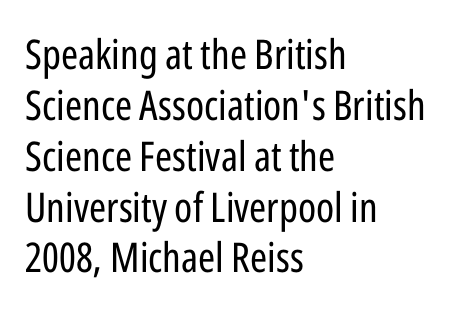
The axis of the letterforms is exactly vertical. Rule under the text: the space is simply empty. Note: no serifs on the glyphs. Do the characters align in a grid? No, the font is proportional.
